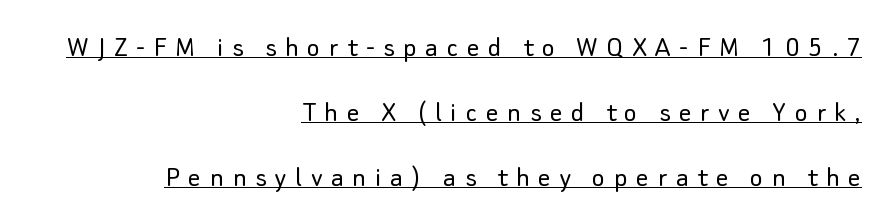
Honestly, the rows look like they've been pulled way apart. Each line ends at the same right margin while the left side varies. This sample has the flowing, uneven cadence of proportional lettering. This sample carries an underscore along the baseline area.
